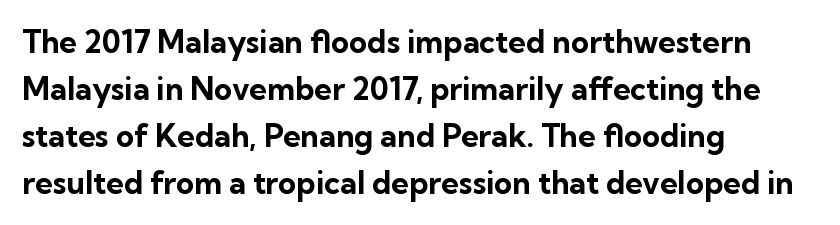
Q: Is the text bold? A: Yes.
Q: Is the text italic (slanted)? A: No, it is upright.
Q: Is the typeface a serif or a sans-serif typeface? A: Sans-serif.
Q: Is the text underlined? A: No.
Q: How is the paragraph aligned? A: Left-aligned.
Q: Is the spacing between letters normal or unusually wide? A: Normal.
Q: Is the spacing between lines tight, normal or loose? A: Normal.
Q: Width (condensed, normal, or wide)? A: Normal.
Q: Stroke contrast? A: Low.
Q: x-height? A: Medium.
Q: Monospaced? A: No.
